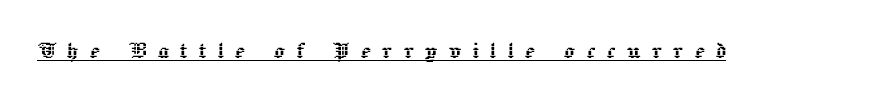
Q: Is the text italic (slanted)? A: No, it is upright.
Q: Is the text underlined? A: Yes.
Q: Is the spacing between letters normal or unusually wide? A: Unusually wide.
